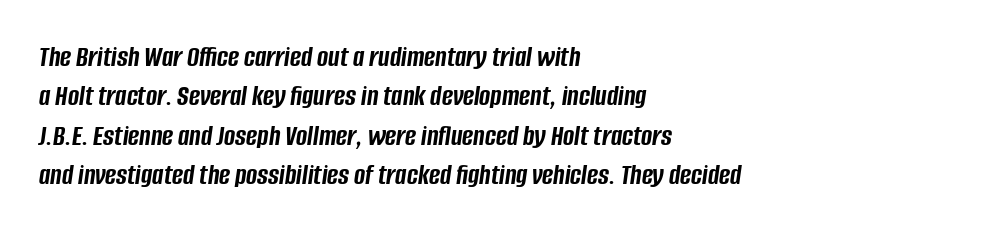
Q: Is the text bold? A: Yes.
Q: Is the text italic (slanted)? A: Yes, it leans right by about 8 degrees.
Q: Is the text underlined? A: No.
Q: How is the paragraph aligned? A: Left-aligned.
Q: Is the spacing between letters normal or unusually wide? A: Normal.
Q: Is the spacing between lines tight, normal or loose? A: Normal.
Q: Width (condensed, normal, or wide)? A: Condensed.
Q: Stroke contrast? A: Low.
Q: x-height? A: Large.
Q: Monospaced? A: No.
